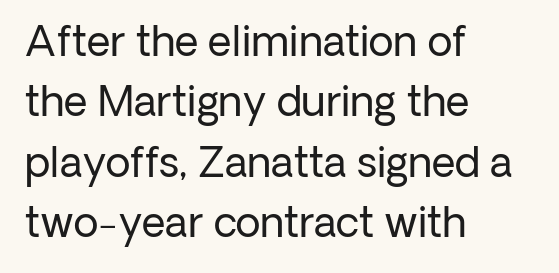
Vertical strokes here are truly vertical. Decoration check: the copy has no underline. The line-height multiplier appears to be the usual default. Each word holds together tightly as a unit, with standard inter-letter gaps.
